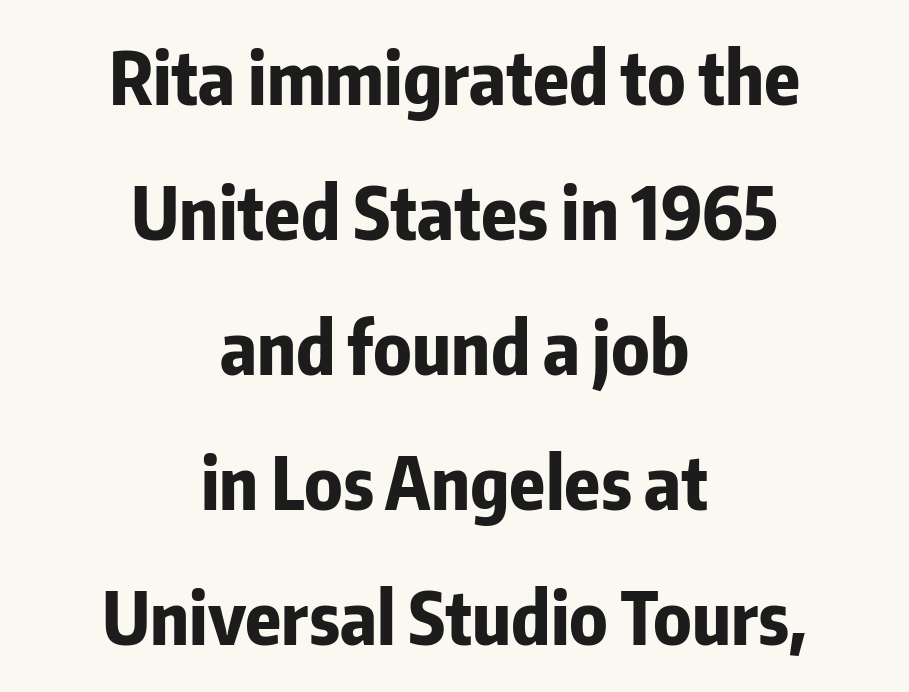
Q: Is the text bold? A: Yes.
Q: Is the text italic (slanted)? A: No, it is upright.
Q: Is the typeface a serif or a sans-serif typeface? A: Sans-serif.
Q: Is the text underlined? A: No.
Q: How is the paragraph aligned? A: Centered.
Q: Is the spacing between letters normal or unusually wide? A: Normal.
Q: Width (condensed, normal, or wide)? A: Condensed.
Q: Stroke contrast? A: Low.
Q: x-height? A: Medium.
Q: Monospaced? A: No.
